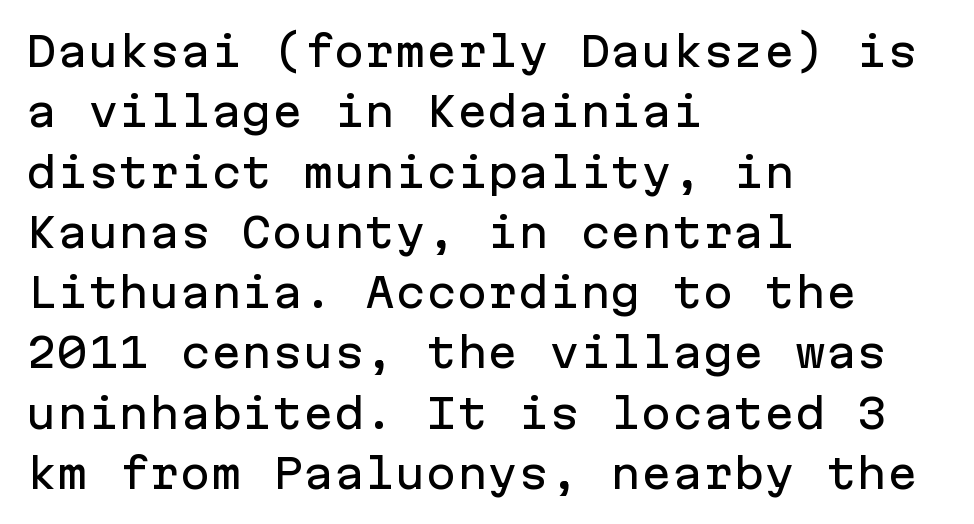
The image shows 41 px sans-serif type, upright, monospaced; set left-aligned, normal line spacing (1.47x), normal letter spacing, not underlined; low stroke contrast and a medium x-height.
